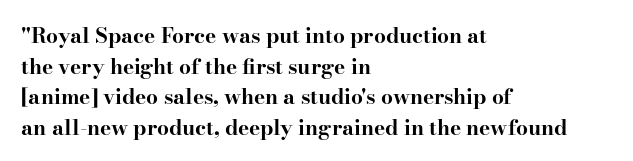
Glyph-to-glyph distance matches everyday printed text. If you drew a line through each stem, it would be perfectly vertical. Horizontal bands of white between lines are of average thickness. Type without underlining. The glyphs have the mass of a bold cut.
